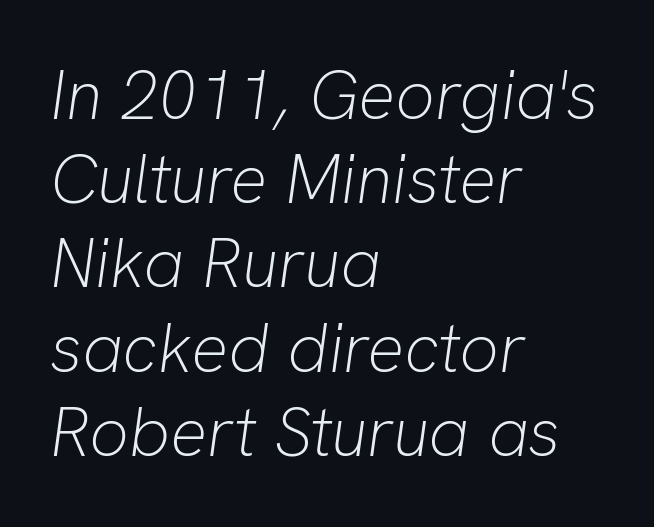
The image shows 69 px light type, italic (leaning right); set left-aligned, line spacing 1.22x, normal letter spacing, not underlined; low stroke contrast and a medium x-height.
